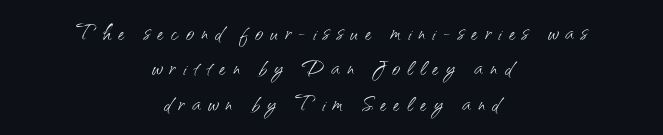
The image shows 28 px light sans-serif type; set centered, normal line spacing (1.26x), unusually wide letter spacing (+0.26 em), not underlined; medium stroke contrast and a small x-height.
